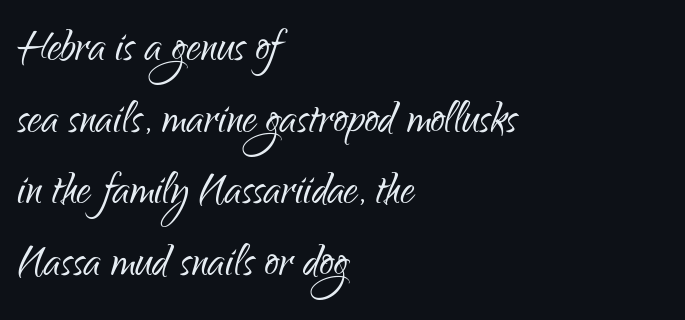
{"serif": "no", "bold": "no", "weight": "light", "width": "condensed", "stroke_contrast": "low", "x_height": "small", "monospaced": "no", "underline": "no", "align": "left", "line_spacing": "normal", "line_spacing_ratio": 1.28, "letter_spacing": "normal", "letter_spacing_em": 0.0, "glyph_px": 56}
